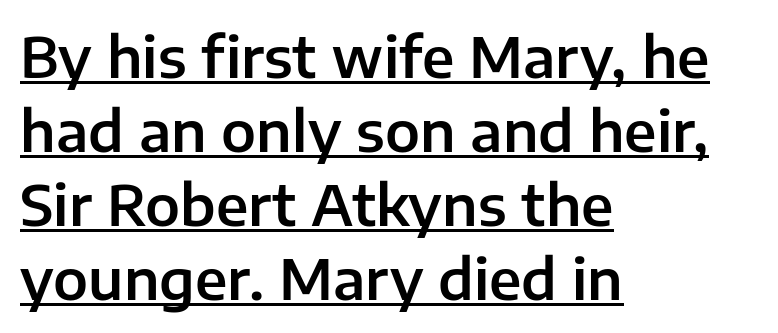
The image shows 56 px sans-serif type, upright; set left-aligned, normal line spacing (1.32x), normal letter spacing, underlined; low stroke contrast and a medium x-height.
